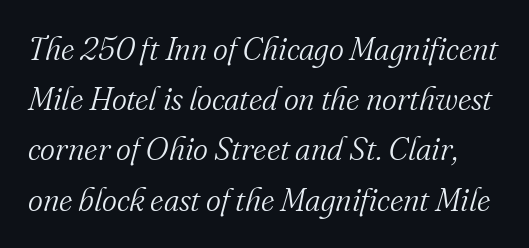
The string is rendered with underlining switched off. The type family on display is of the serif kind. There's an unmistakable incline to the writing here. Vertically, the passage feels balanced, rows spaced as you'd expect.
